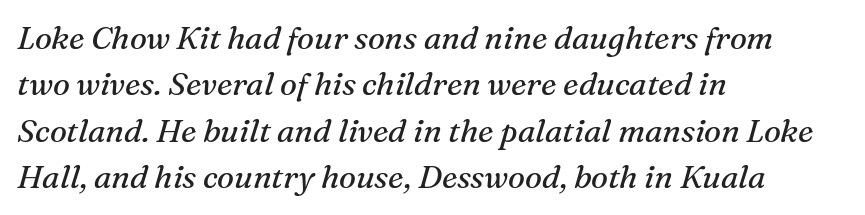
The image shows 32 px regular-weight serif type, italic (leaning right); set left-aligned, normal line spacing (1.45x), normal letter spacing, not underlined; medium stroke contrast and a medium x-height.
